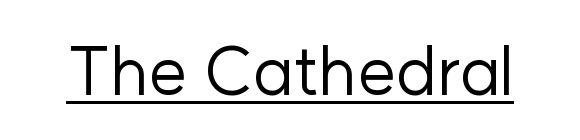
The image shows 68 px regular-weight sans-serif type, upright; set normal letter spacing, underlined; low stroke contrast and a medium x-height.
